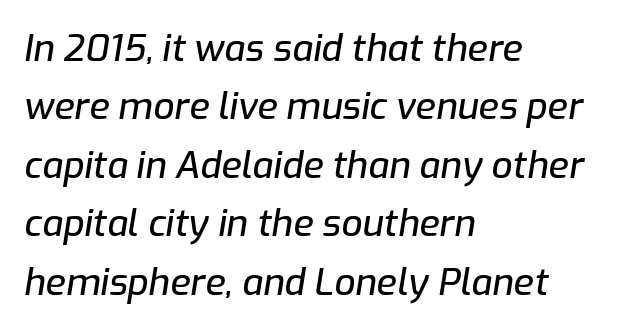
{"italic": "yes", "lean": "right", "slant_degrees": 9, "width": "normal", "stroke_contrast": "low", "x_height": "medium", "monospaced": "no", "underline": "no", "align": "left", "line_spacing": "normal", "line_spacing_ratio": 1.58, "letter_spacing": "normal", "letter_spacing_em": 0.0, "glyph_px": 37}
